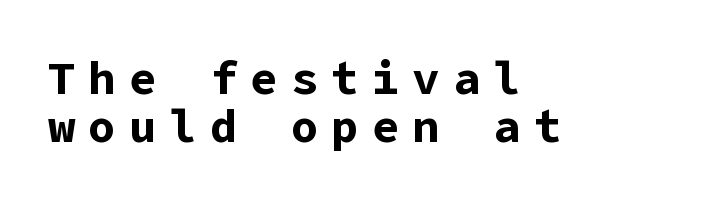
{"serif": "no", "italic": "no", "bold": "yes", "weight": "bold", "width": "normal", "stroke_contrast": "low", "x_height": "medium", "underline": "no", "align": "left", "line_spacing": "tight", "line_spacing_ratio": 1.04, "letter_spacing": "wide", "letter_spacing_em": 0.28, "glyph_px": 46}
